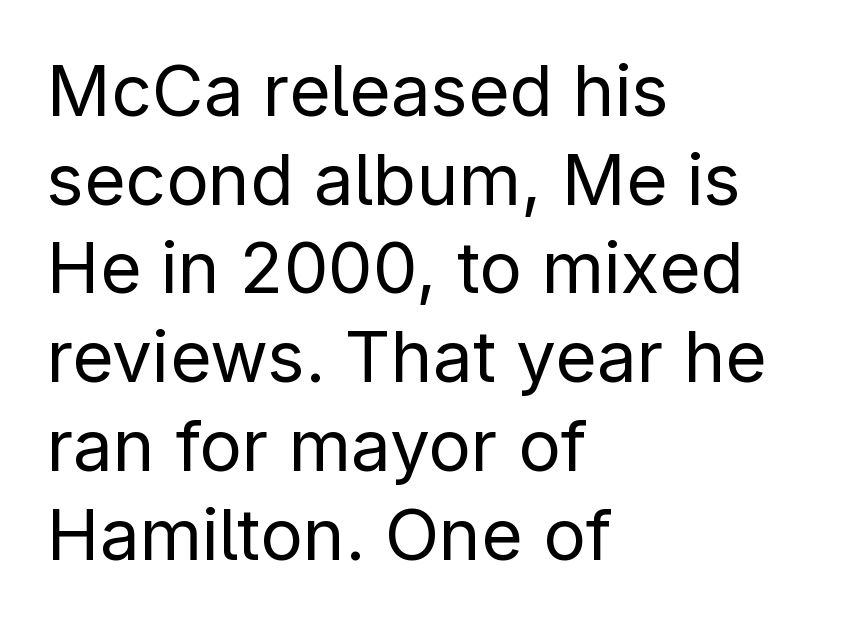
The image shows 71 px regular-weight sans-serif type, upright; set left-aligned, normal line spacing (1.25x), normal letter spacing, not underlined; low stroke contrast and a medium x-height.
